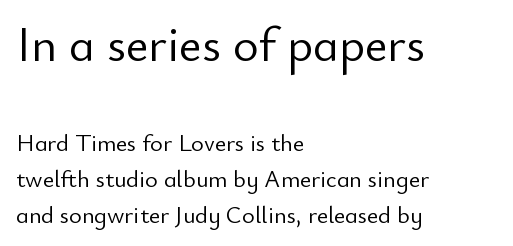
This rendering uses left alignment, leaving the right contour irregular. Glance below the letters and you will spot only blank space. Look at the glyph heights: the upper group is clearly the bigger setting. The letters advance in unequal steps, a hallmark of proportional type.
